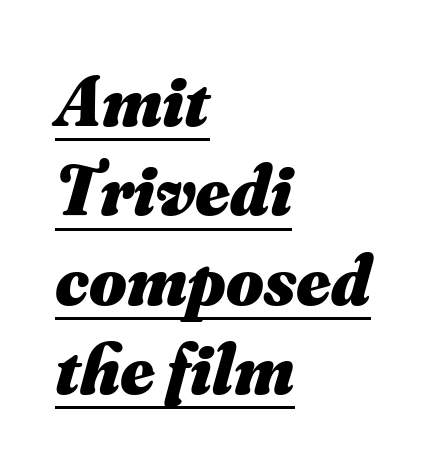
{"italic": "yes", "lean": "right", "slant_degrees": 16, "bold": "yes", "weight": "heavy", "width": "normal", "stroke_contrast": "medium", "x_height": "small", "monospaced": "no", "underline": "yes", "align": "left", "line_spacing_ratio": 1.24, "letter_spacing": "normal", "letter_spacing_em": 0.0, "glyph_px": 72}
